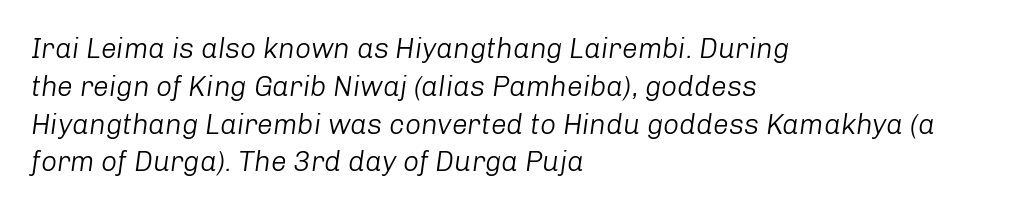
{"italic": "yes", "lean": "right", "slant_degrees": 8, "bold": "no", "weight": "light", "width": "normal", "stroke_contrast": "low", "x_height": "medium", "monospaced": "no", "underline": "no", "align": "left", "line_spacing": "normal", "line_spacing_ratio": 1.35, "letter_spacing": "normal", "letter_spacing_em": 0.0, "glyph_px": 28}
